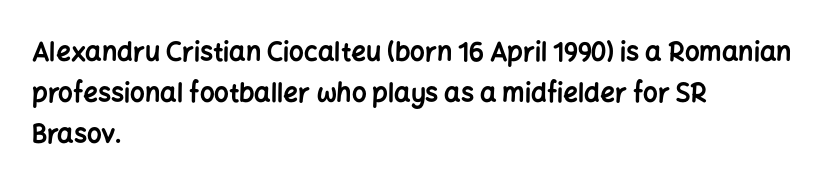
{"italic": "no", "bold": "yes", "underline": "no", "align": "left", "line_spacing": "normal", "line_spacing_ratio": 1.57, "letter_spacing": "normal", "letter_spacing_em": 0.0, "glyph_px": 26}
